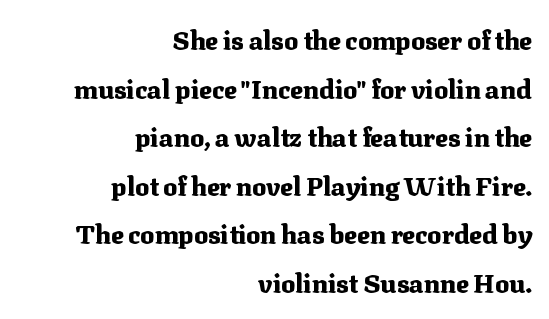
{"italic": "no", "bold": "yes", "underline": "no", "align": "right", "line_spacing_ratio": 1.87, "letter_spacing": "normal", "letter_spacing_em": 0.0, "glyph_px": 26}
